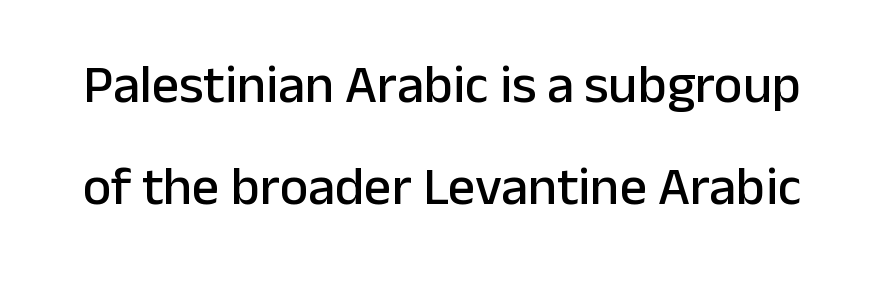
{"serif": "no", "italic": "no", "width": "normal", "stroke_contrast": "low", "x_height": "medium", "monospaced": "no", "underline": "no", "line_spacing_ratio": 1.89, "letter_spacing": "normal", "letter_spacing_em": 0.0, "glyph_px": 54}
